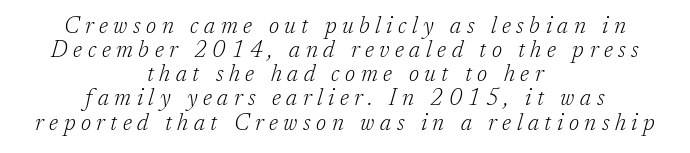
Teacher's note: observe the equal gaps on both sides — that is centered alignment. The specimen omits any rule beneath the text block's lines. Stems here are at most as thick as an everyday book face. A typesetter would mark this as italic.
